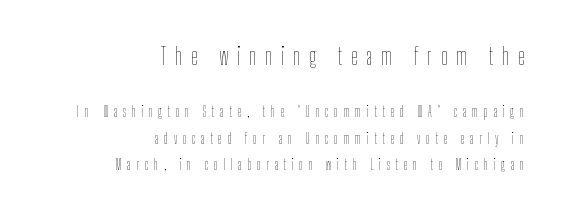
Bare-footed words on every line. Compared with a typical body face, this is equally light or lighter still. Ascenders rise straight up at ninety degrees. Is the block centered? No — it sits flush against the right margin.
